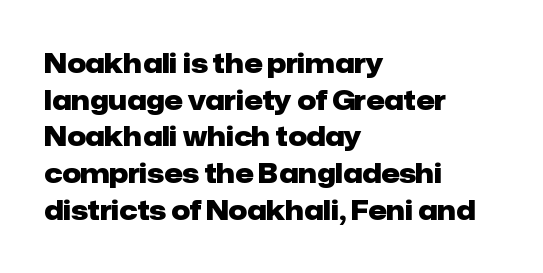
The image shows 26 px bold type, upright; set left-aligned, normal line spacing (1.41x), normal letter spacing, not underlined.
